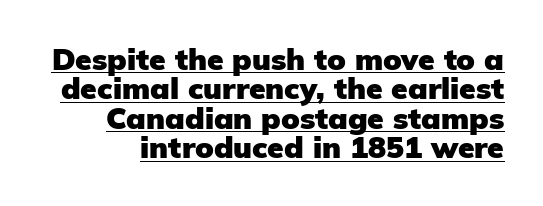
The passage shown has conventional tracking throughout. The lettering stays uniformly vertical, giving the passage a roman look. The letters advance in unequal steps, a hallmark of proportional type. You can see a thin bar hugging the bottom of the glyphs.
